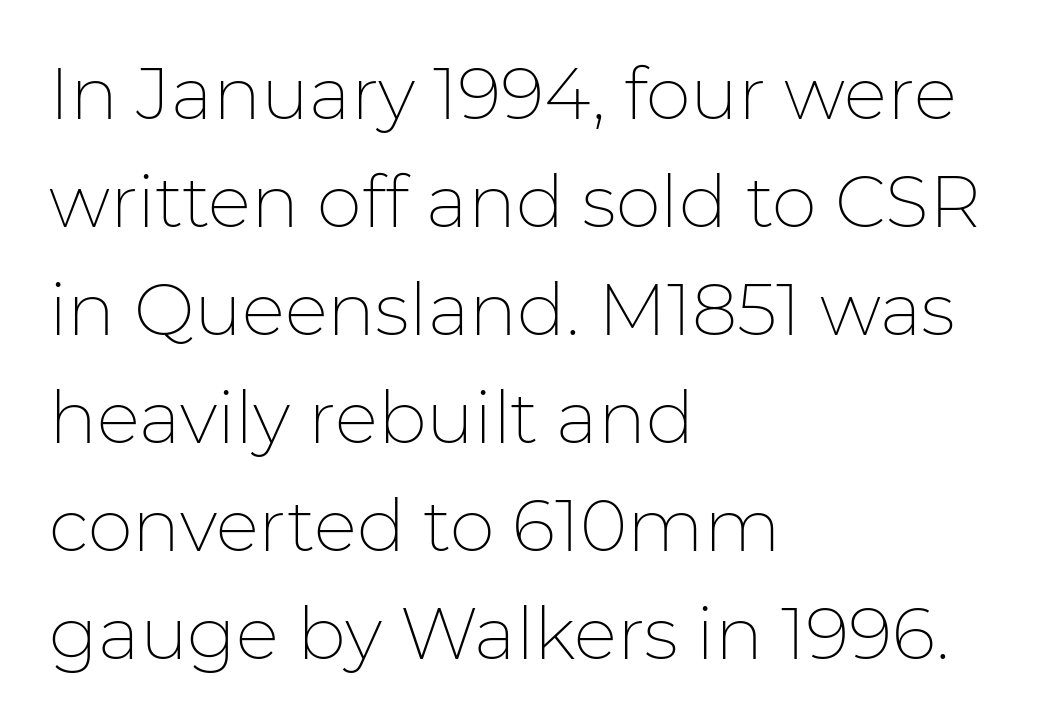
{"serif": "no", "italic": "no", "bold": "no", "weight": "thin", "width": "normal", "stroke_contrast": "low", "x_height": "medium", "monospaced": "no", "underline": "no", "align": "left", "line_spacing": "normal", "line_spacing_ratio": 1.5, "letter_spacing": "normal", "letter_spacing_em": 0.0, "glyph_px": 72}
